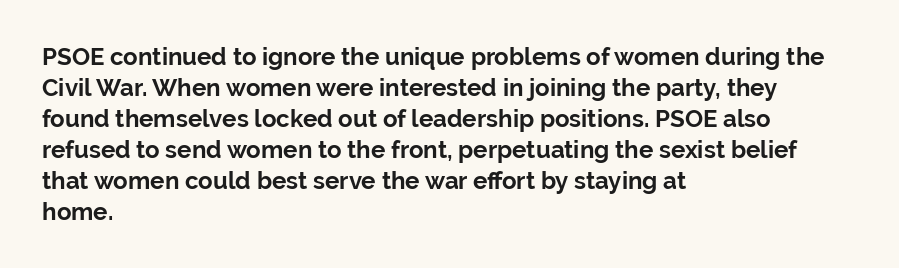
Q: Is the text bold? A: Yes.
Q: Is the text italic (slanted)? A: No, it is upright.
Q: Is the text underlined? A: No.
Q: How is the paragraph aligned? A: Left-aligned.
Q: Is the spacing between letters normal or unusually wide? A: Normal.
Q: Is the spacing between lines tight, normal or loose? A: Normal.
